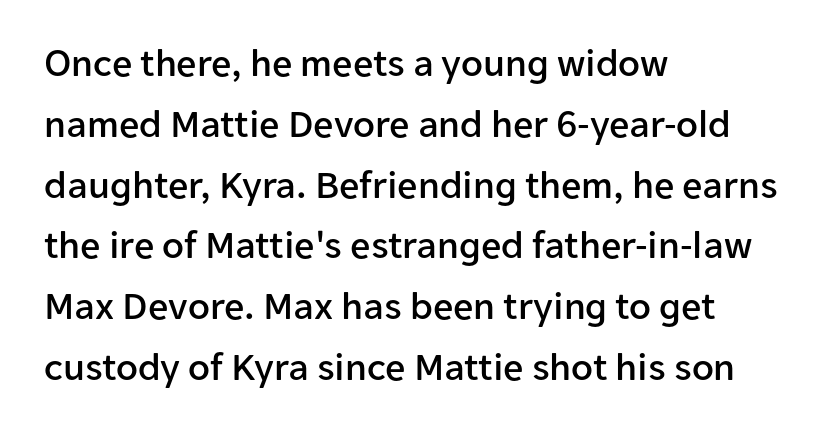
The image shows 40 px sans-serif type, upright; set left-aligned, normal line spacing (1.52x), normal letter spacing, not underlined; low stroke contrast and a medium x-height.
